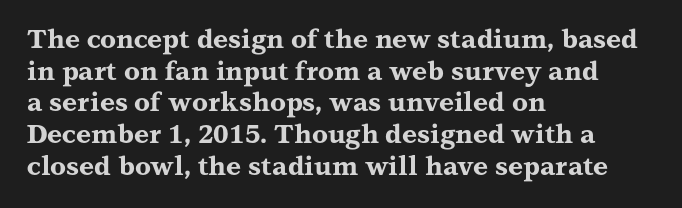
I'd describe the lettering as bold — thick and assertive. Words appear dense and cohesive because spacing is normal. Reading down the block, your eye returns to a fixed left position each line. The lettering holds an erect, upright posture throughout. Descender tails drop into unmarked territory.
